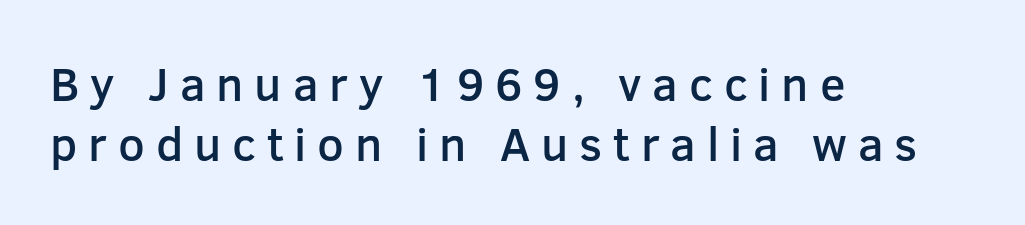
This sample has the flowing, uneven cadence of proportional lettering. This sample keeps an unexceptional amount of space between lines. In terms of posture, this sample is upright. Letters rest on an invisible, unmarked baseline. Where is the straight margin? On the left.
